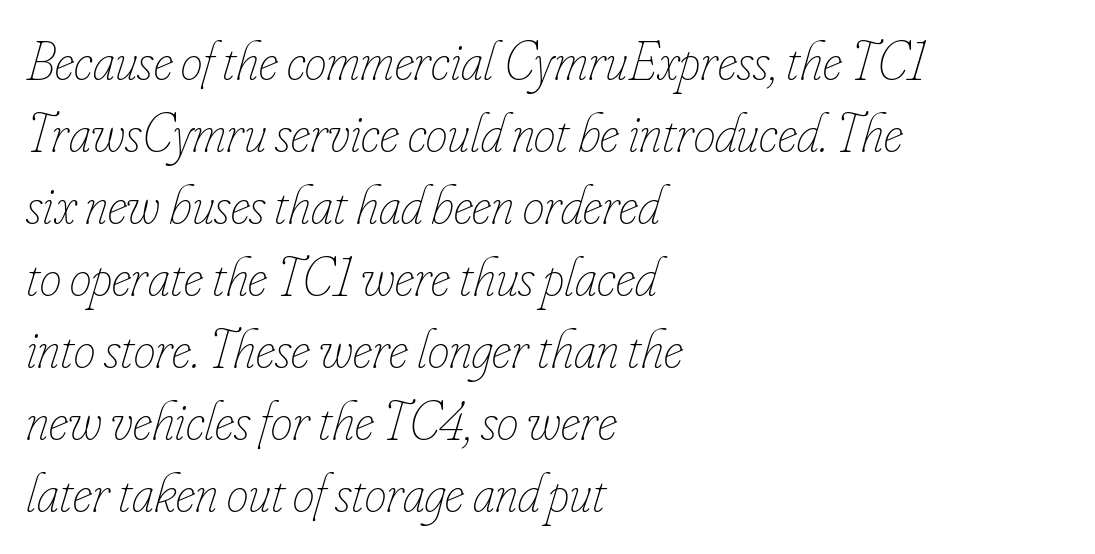
The image shows 55 px thin, condensed type, italic (leaning right); set left-aligned, normal line spacing (1.31x), normal letter spacing, not underlined; low stroke contrast and a small x-height.
